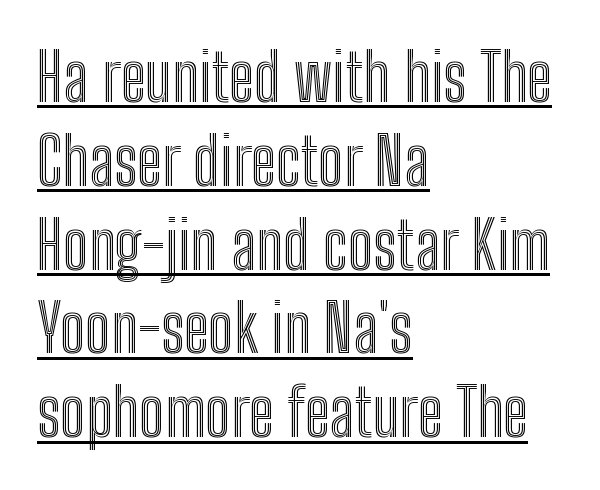
Is there any slant? The stems are plumb. Leftover space on each line is placed entirely after the last word. Descenders here cross a horizontal rule under the line. Standard letterfit; no display-style spreading of the glyphs. The rendering uses a moderate line-height, typical for paragraphs.
